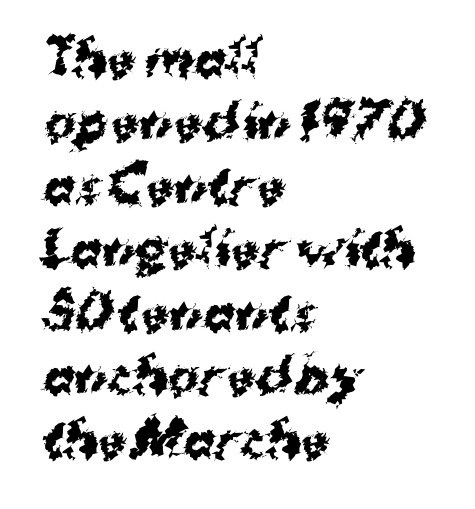
The image shows 47 px bold sans-serif type; set left-aligned, normal line spacing (1.35x), normal letter spacing, not underlined; medium stroke contrast and a medium x-height.
